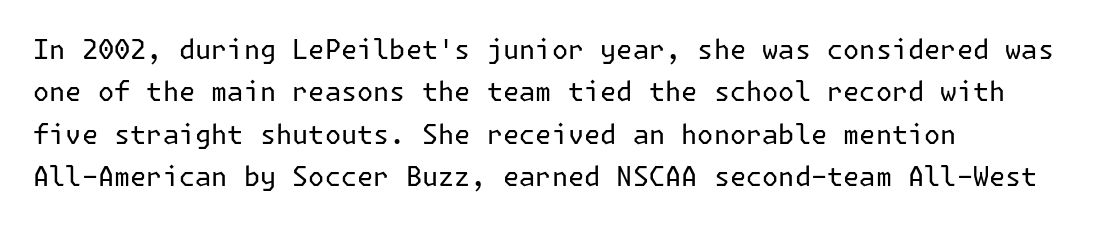
Characters follow at the spacing the type designer built in. Where is the straight margin? On the left. Weight: regular or lighter. Check the space under the baseline: it is left empty. Each new line begins a customary step beneath the previous one.
